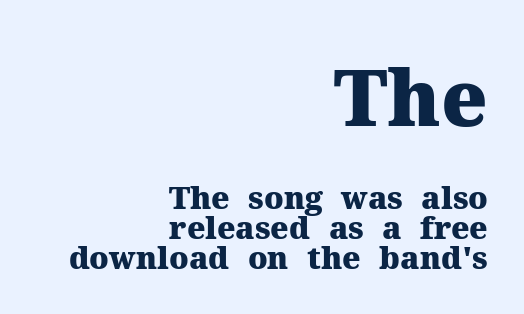
{"serif": "yes", "italic": "no", "bold": "yes", "weight": "heavy", "width": "normal", "stroke_contrast": "medium", "x_height": "medium", "monospaced": "no", "underline": "no", "align": "right", "line_spacing": "tight", "line_spacing_ratio": 0.96, "letter_spacing": "normal", "letter_spacing_em": 0.0, "larger_block": "first", "size_ratio": 2.52, "glyph_px": 78}
